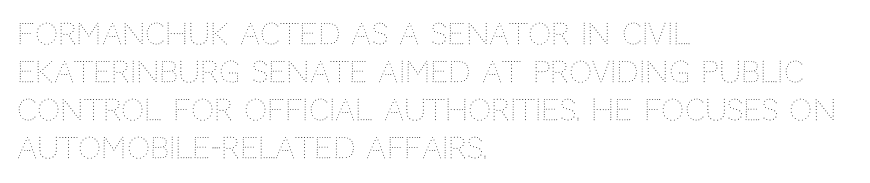
{"italic": "no", "bold": "no", "weight": "thin", "width": "normal", "stroke_contrast": "medium", "x_height": "large", "monospaced": "no", "underline": "no", "align": "left", "line_spacing": "normal", "line_spacing_ratio": 1.31, "letter_spacing": "normal", "letter_spacing_em": 0.0, "glyph_px": 29}
